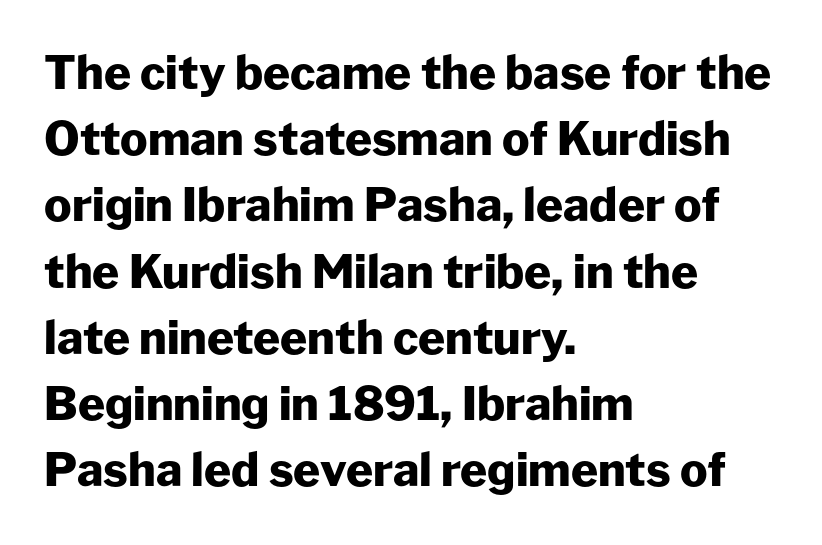
Q: Is the text bold? A: Yes.
Q: Is the text italic (slanted)? A: No, it is upright.
Q: Is the typeface a serif or a sans-serif typeface? A: Sans-serif.
Q: Is the text underlined? A: No.
Q: How is the paragraph aligned? A: Left-aligned.
Q: Is the spacing between letters normal or unusually wide? A: Normal.
Q: Is the spacing between lines tight, normal or loose? A: Normal.
Q: Width (condensed, normal, or wide)? A: Normal.
Q: Stroke contrast? A: Low.
Q: x-height? A: Medium.
Q: Monospaced? A: No.
